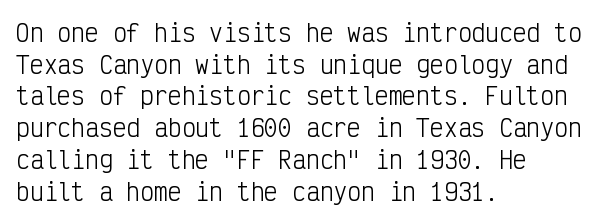
{"italic": "no", "bold": "no", "underline": "no", "align": "left", "line_spacing": "normal", "line_spacing_ratio": 1.38, "letter_spacing": "normal", "letter_spacing_em": 0.0, "glyph_px": 23}
